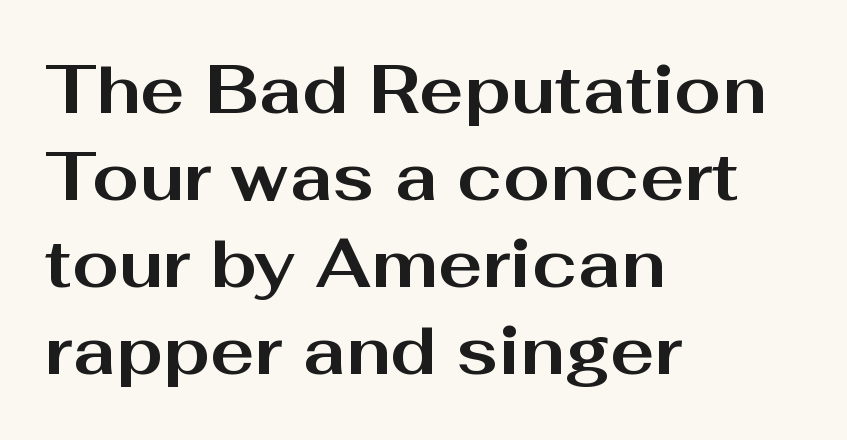
{"serif": "no", "italic": "no", "bold": "yes", "weight": "bold", "width": "wide", "stroke_contrast": "medium", "x_height": "medium", "monospaced": "no", "underline": "no", "align": "left", "line_spacing": "normal", "line_spacing_ratio": 1.3, "letter_spacing": "normal", "letter_spacing_em": 0.0, "glyph_px": 67}
